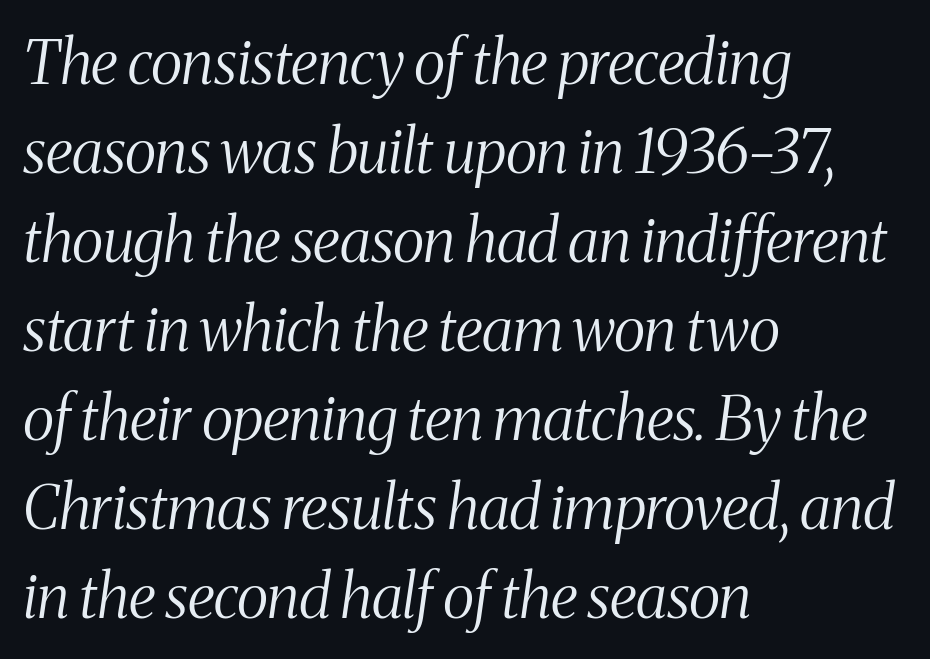
{"serif": "yes", "italic": "yes", "lean": "right", "slant_degrees": 8, "bold": "no", "weight": "light", "width": "condensed", "stroke_contrast": "medium", "x_height": "medium", "monospaced": "no", "underline": "no", "align": "left", "line_spacing": "normal", "line_spacing_ratio": 1.46, "letter_spacing": "normal", "letter_spacing_em": 0.0, "glyph_px": 61}
